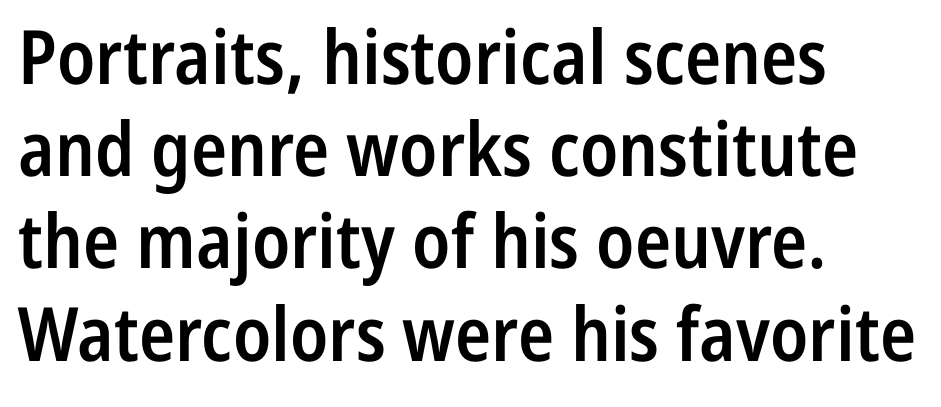
Q: Is the text bold? A: Semi-bold.
Q: Is the text italic (slanted)? A: No, it is upright.
Q: Is the typeface a serif or a sans-serif typeface? A: Sans-serif.
Q: Is the text underlined? A: No.
Q: How is the paragraph aligned? A: Left-aligned.
Q: Is the spacing between letters normal or unusually wide? A: Normal.
Q: Width (condensed, normal, or wide)? A: Condensed.
Q: Stroke contrast? A: Low.
Q: x-height? A: Medium.
Q: Monospaced? A: No.
